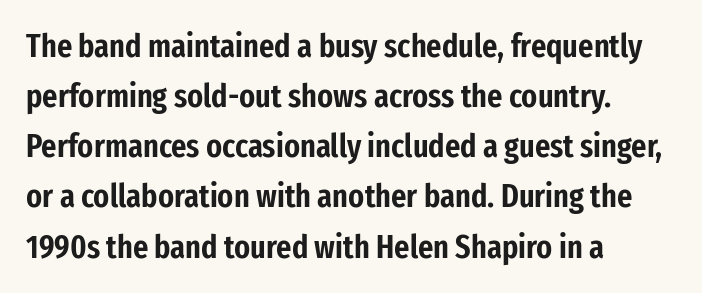
Q: Is the text italic (slanted)? A: No, it is upright.
Q: Is the typeface a serif or a sans-serif typeface? A: Sans-serif.
Q: Is the text underlined? A: No.
Q: How is the paragraph aligned? A: Left-aligned.
Q: Is the spacing between letters normal or unusually wide? A: Normal.
Q: Is the spacing between lines tight, normal or loose? A: Normal.
Q: Width (condensed, normal, or wide)? A: Condensed.
Q: Stroke contrast? A: Low.
Q: x-height? A: Medium.
Q: Monospaced? A: No.
